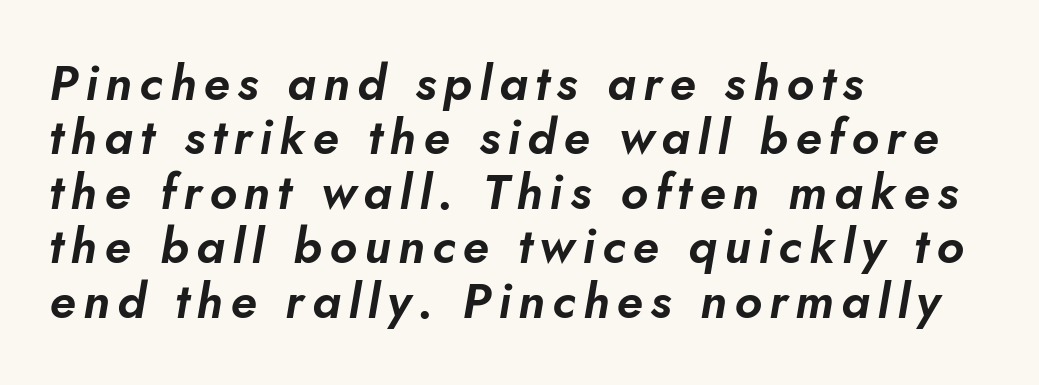
Q: Is the text italic (slanted)? A: Yes, it leans right by about 10 degrees.
Q: Is the text underlined? A: No.
Q: How is the paragraph aligned? A: Left-aligned.
Q: Is the spacing between lines tight, normal or loose? A: Tight.
Q: Width (condensed, normal, or wide)? A: Normal.
Q: Stroke contrast? A: Low.
Q: x-height? A: Small.
Q: Monospaced? A: No.
